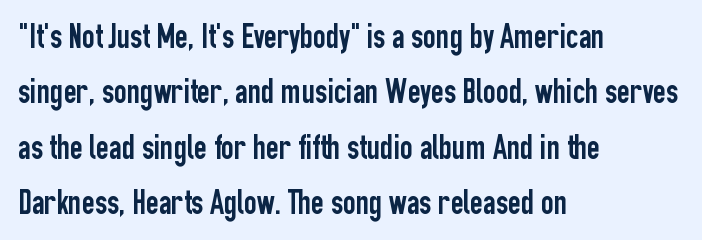
Q: Is the text italic (slanted)? A: No, it is upright.
Q: Is the typeface a serif or a sans-serif typeface? A: Sans-serif.
Q: Is the text underlined? A: No.
Q: How is the paragraph aligned? A: Left-aligned.
Q: Is the spacing between letters normal or unusually wide? A: Normal.
Q: Is the spacing between lines tight, normal or loose? A: Normal.
Q: Width (condensed, normal, or wide)? A: Condensed.
Q: Stroke contrast? A: Low.
Q: x-height? A: Medium.
Q: Monospaced? A: No.
